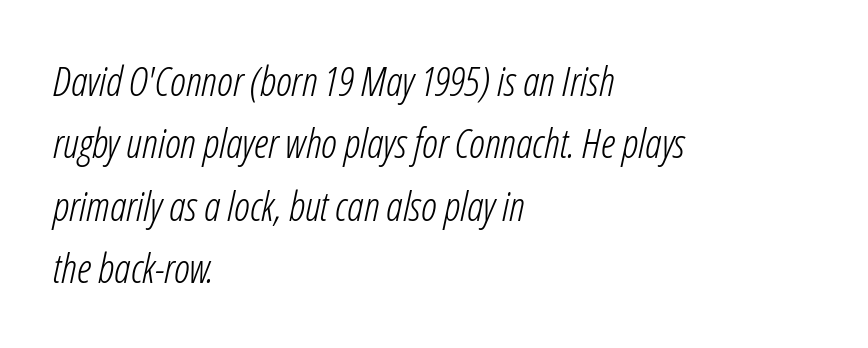
Q: Is the text bold? A: No.
Q: Is the text italic (slanted)? A: Yes, it leans right by about 12 degrees.
Q: Is the text underlined? A: No.
Q: How is the paragraph aligned? A: Left-aligned.
Q: Is the spacing between letters normal or unusually wide? A: Normal.
Q: Is the spacing between lines tight, normal or loose? A: Normal.
Q: Width (condensed, normal, or wide)? A: Condensed.
Q: Stroke contrast? A: Low.
Q: x-height? A: Medium.
Q: Monospaced? A: No.
